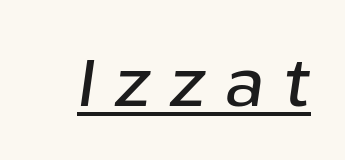
These lines have a slow, spaced-out rhythm from letter to letter. Italic? Definitely — the glyphs are oblique. Do the characters align in a grid? No, the font is proportional. Honestly, the underline is the first thing you notice here.
